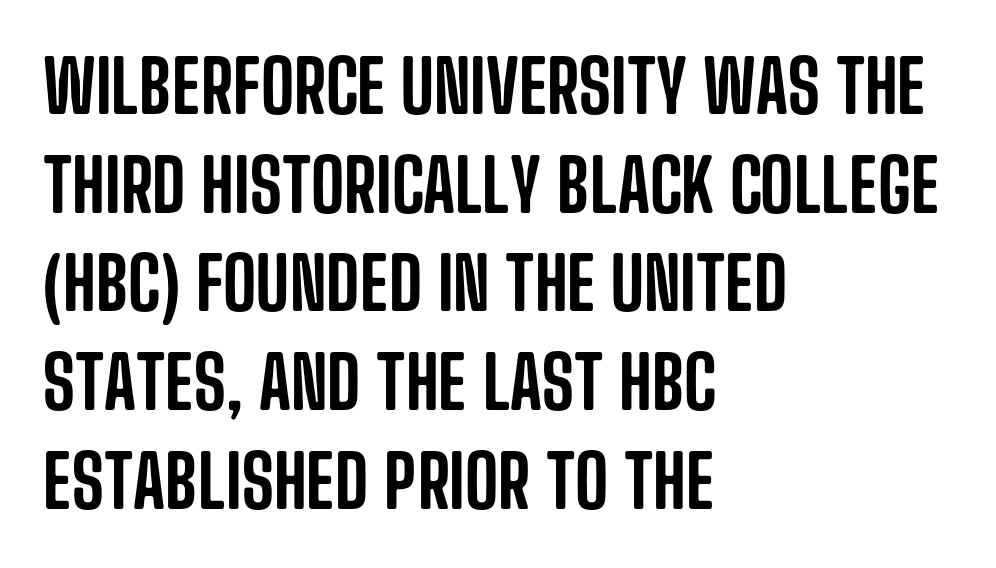
{"serif": "no", "italic": "no", "width": "condensed", "stroke_contrast": "low", "x_height": "large", "monospaced": "no", "underline": "no", "align": "left", "line_spacing": "normal", "line_spacing_ratio": 1.37, "letter_spacing": "normal", "letter_spacing_em": 0.0, "glyph_px": 72}
